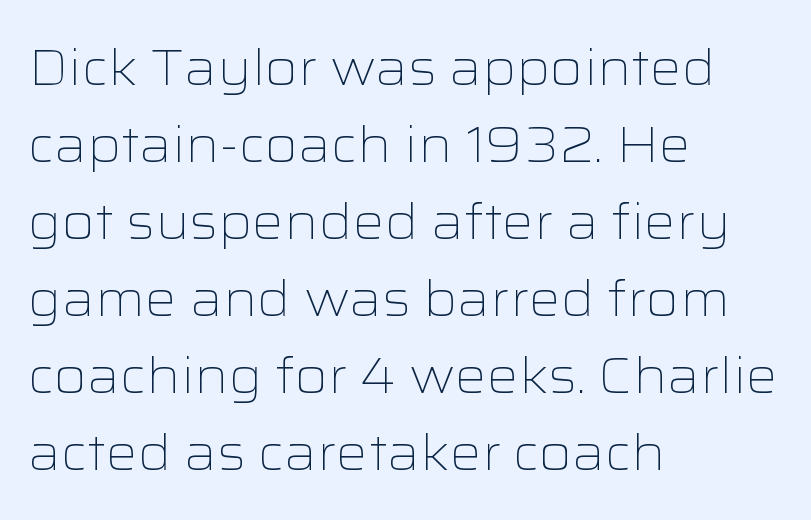
A sans-serif font was chosen for this passage. The strip under each line holds only bare page. Each line starts at the same left margin while the right side varies. Notice how descenders clear the ascenders below comfortably — that's standard leading. Stem width sits at or under what a default text font uses.
